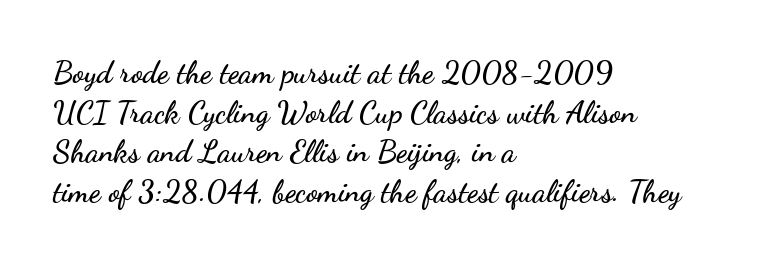
{"serif": "no", "width": "wide", "stroke_contrast": "low", "x_height": "small", "monospaced": "no", "underline": "no", "align": "left", "line_spacing": "normal", "line_spacing_ratio": 1.28, "letter_spacing": "normal", "letter_spacing_em": 0.0, "glyph_px": 31}
